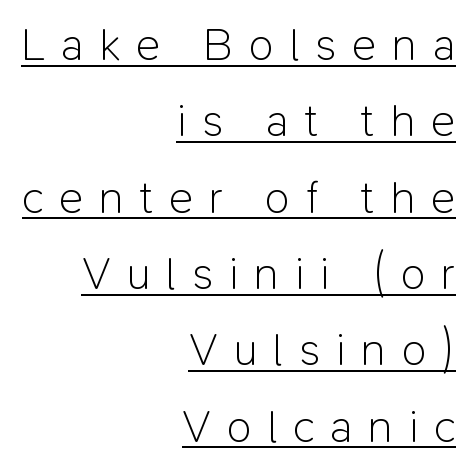
{"serif": "no", "italic": "no", "bold": "no", "weight": "light", "width": "normal", "stroke_contrast": "low", "x_height": "medium", "monospaced": "no", "underline": "yes", "align": "right", "line_spacing": "normal", "line_spacing_ratio": 1.66, "letter_spacing": "wide", "letter_spacing_em": 0.34, "glyph_px": 46}
